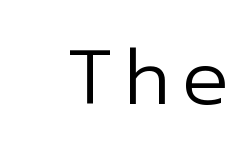
Q: Is the text bold? A: No.
Q: Is the text italic (slanted)? A: No, it is upright.
Q: Is the typeface a serif or a sans-serif typeface? A: Sans-serif.
Q: Is the text underlined? A: No.
Q: Width (condensed, normal, or wide)? A: Normal.
Q: Stroke contrast? A: Low.
Q: x-height? A: Medium.
Q: Monospaced? A: No.
